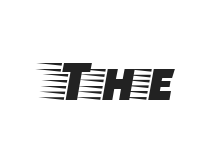
{"serif": "yes", "width": "wide", "stroke_contrast": "low", "x_height": "large", "monospaced": "no", "underline": "no", "letter_spacing": "normal", "letter_spacing_em": 0.0, "glyph_px": 60}
